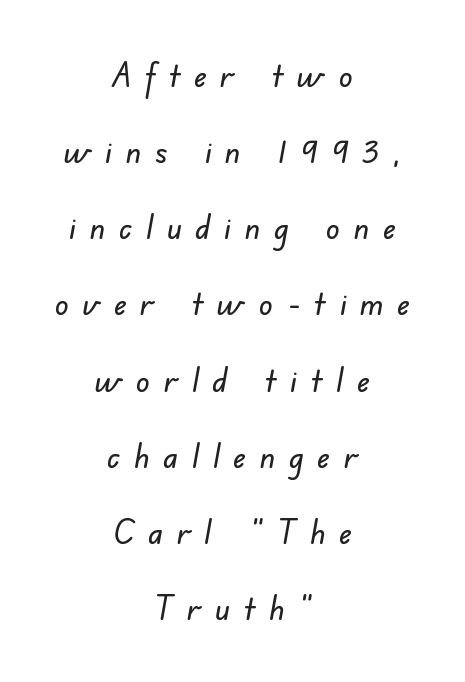
The image shows 34 px sans-serif type; set centered, loose line spacing (2.24x), unusually wide letter spacing (+0.4 em), not underlined; low stroke contrast and a small x-height.
